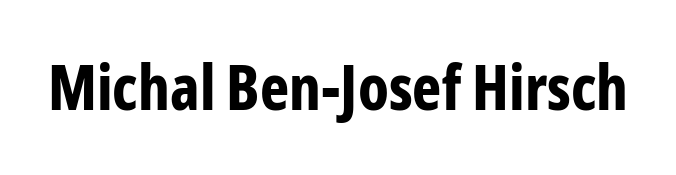
There is no visible air inserted between adjacent glyphs. The rendering shows plain stroke endings on the letterforms — a sans-serif design. Italic? Not at all — the glyphs are vertical. Typographic density is high because the face is bold. These lines are rendered in a variable-pitch font.
